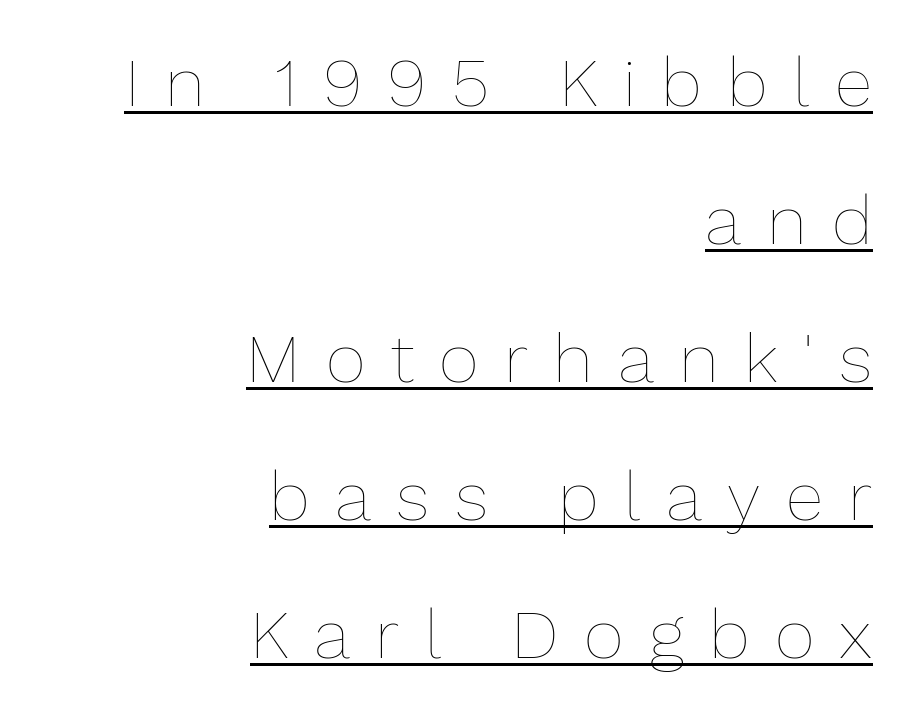
Tall strokes in this sample are plumb rather than angled. This sample carries an underscore along the baseline area. Is the stroke heavy? The answer is a plain regular-or-lighter. In terms of letterspacing, this is a distinctly airy, spread setting. Right-aligned paragraph, ragged on the left. What's the leading like? Stretched, with rows far apart.
